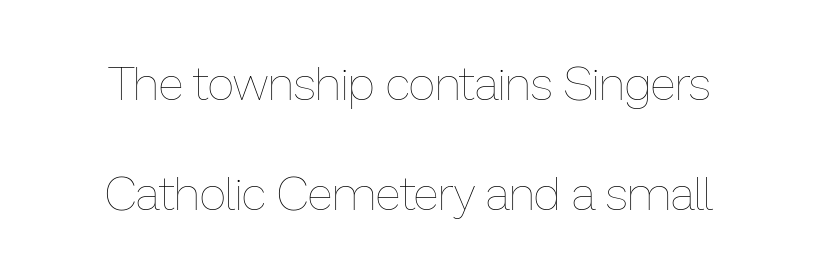
This sample uses an upright cut, with every glyph sitting square on the baseline. Is this a fixed-width face? No — the glyphs have proportional, varying widths. Widely set lines give the paragraph a tall, airy silhouette. Nobody drew a line under any word here. Stroke thickness stays within the range of a standard reading face or lighter.
